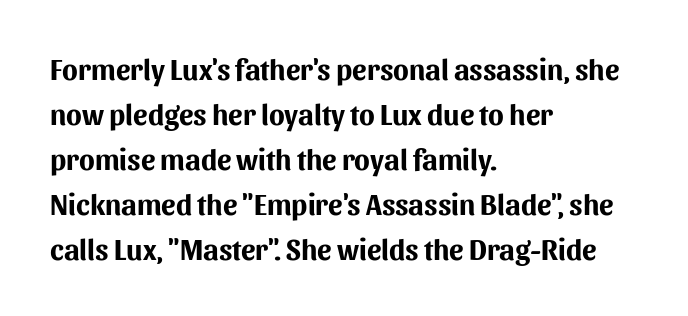
The image shows 29 px bold sans-serif type, upright; set left-aligned, normal line spacing (1.55x), normal letter spacing, not underlined; medium stroke contrast and a medium x-height.
